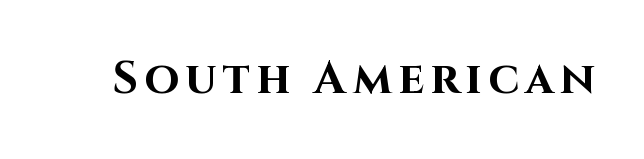
The image shows 45 px bold sans-serif type, upright; set not underlined; high stroke contrast and a large x-height.
